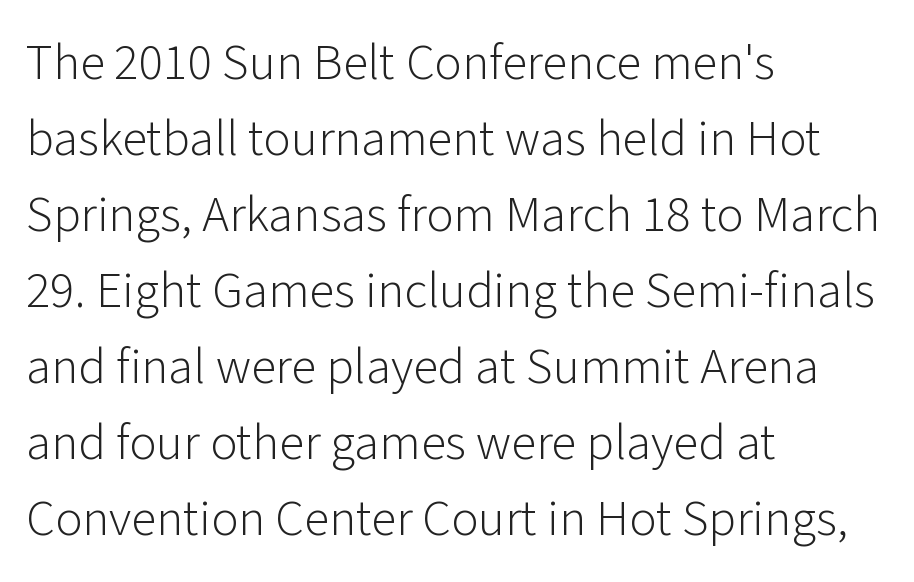
The image shows 51 px light sans-serif type, upright; set left-aligned, normal line spacing (1.49x), normal letter spacing, not underlined; low stroke contrast and a medium x-height.
